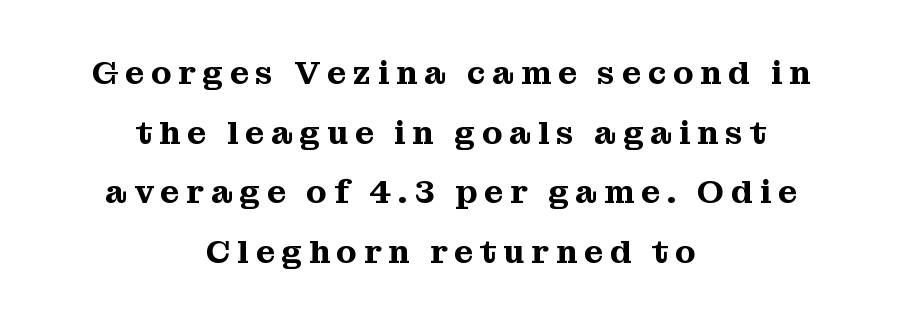
{"serif": "yes", "italic": "no", "width": "normal", "stroke_contrast": "medium", "x_height": "medium", "monospaced": "no", "underline": "no", "align": "center", "line_spacing_ratio": 1.81, "letter_spacing": "wide", "letter_spacing_em": 0.21, "glyph_px": 33}
